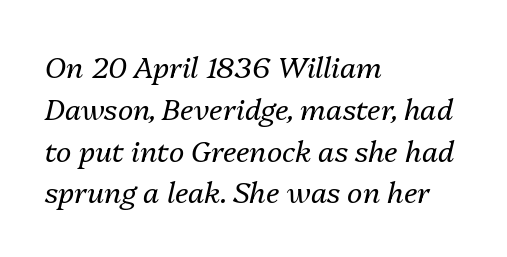
The image shows 29 px regular-weight type, italic (leaning right); set left-aligned, normal line spacing (1.44x), normal letter spacing, not underlined; medium stroke contrast and a medium x-height.
